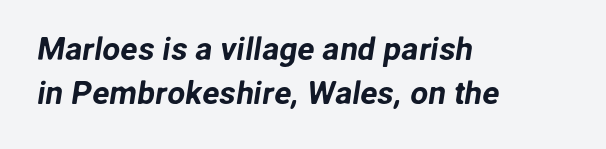
Q: Is the typeface a serif or a sans-serif typeface? A: Sans-serif.
Q: Is the text underlined? A: No.
Q: How is the paragraph aligned? A: Left-aligned.
Q: Is the spacing between letters normal or unusually wide? A: Normal.
Q: Is the spacing between lines tight, normal or loose? A: Normal.
Q: Width (condensed, normal, or wide)? A: Normal.
Q: Stroke contrast? A: Low.
Q: x-height? A: Medium.
Q: Monospaced? A: No.
